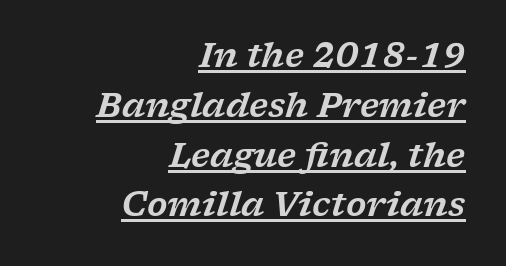
This sample uses a serif face. What stands out about the letter spacing? Nothing — it is the standard amount. Is there much room between lines? A standard amount, neither cramped nor airy. The compositor pushed each line to the right boundary. Is there an underline? Yes — a line sits under the letters. Note the varied advance widths — an 'i' is clearly narrower than an 'm'.
